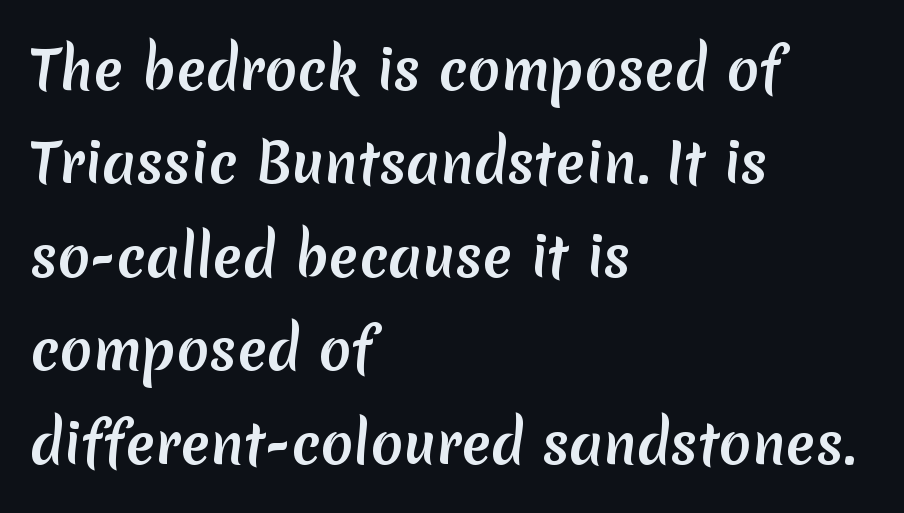
{"serif": "no", "width": "normal", "stroke_contrast": "medium", "x_height": "medium", "monospaced": "no", "underline": "no", "align": "left", "line_spacing_ratio": 1.73, "letter_spacing": "normal", "letter_spacing_em": 0.0, "glyph_px": 54}
